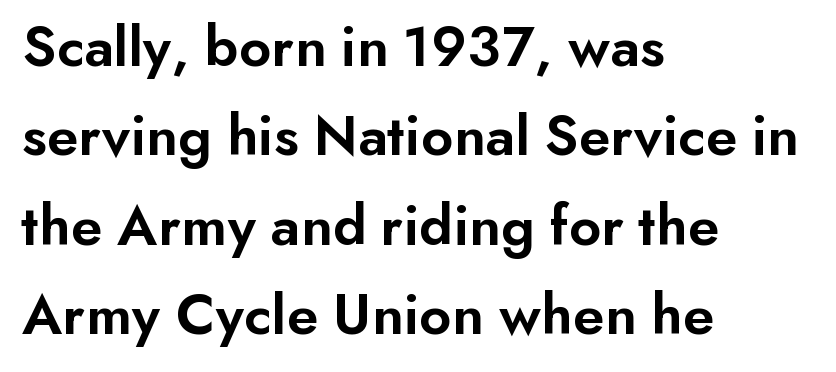
Does the leading feel generous? No, just average. Compared with a centered layout, this one pins lines to the left instead. Glance below the letters and you will spot only blank space. Glyph-to-glyph distance matches everyday printed text. Weight check: semibold — heavier than regular, not quite bold.
